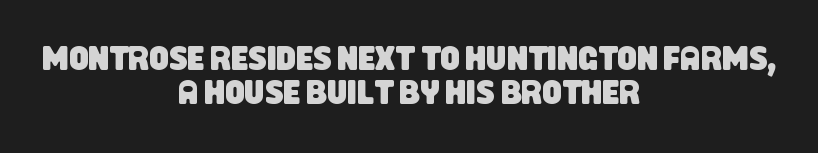
Caption: standard tracking, unaltered. The lines in this sample share a center point and differ in where they start and stop. Beneath every word, the page is bare. This block would grow much taller if given ordinary leading; it's compressed now. In terms of letterform style, serifs are entirely absent. Character widths vary here, with narrow letters taking less room than wide ones.
